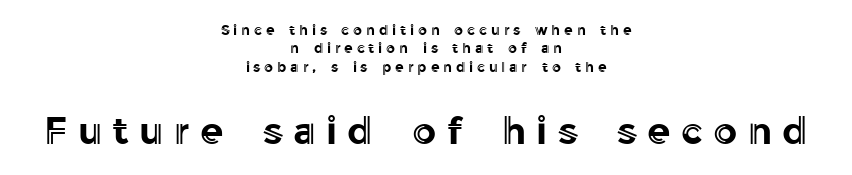
Q: Is the text italic (slanted)? A: No, it is upright.
Q: Is the text underlined? A: No.
Q: How is the paragraph aligned? A: Centered.
Q: Is the spacing between letters normal or unusually wide? A: Unusually wide.
Q: Is the spacing between lines tight, normal or loose? A: Normal.
Q: Which block of text is set in a larger size, the first (top) or the second (bottom)? A: The second (bottom) one.
Q: Width (condensed, normal, or wide)? A: Normal.
Q: x-height? A: Medium.
Q: Monospaced? A: No.
